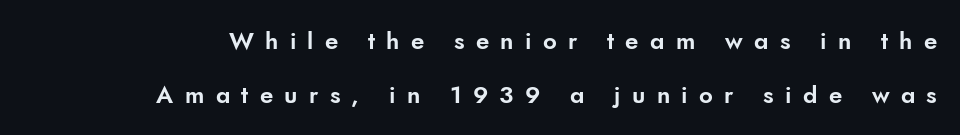
The image shows 24 px text type, upright; set loose line spacing (2.24x), unusually wide letter spacing (+0.47 em), not underlined.
